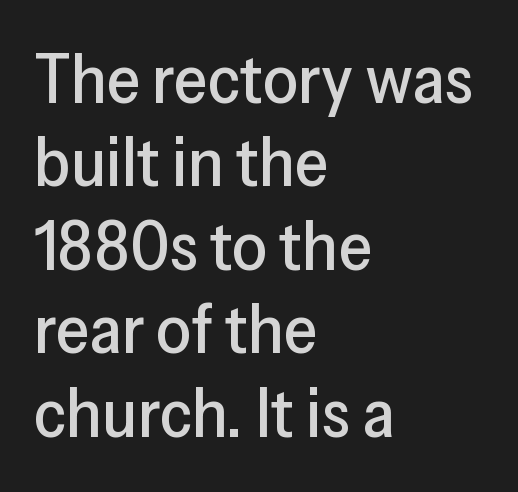
The image shows 69 px sans-serif type, upright; set left-aligned, line spacing 1.21x, normal letter spacing, not underlined; low stroke contrast and a medium x-height.
